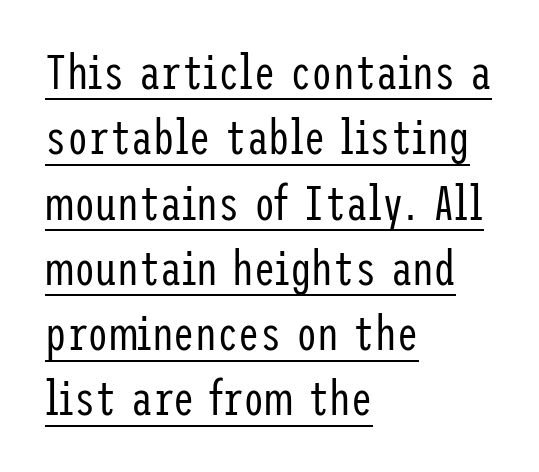
{"serif": "no", "italic": "no", "bold": "no", "weight": "regular", "width": "condensed", "stroke_contrast": "low", "x_height": "medium", "underline": "yes", "align": "left", "line_spacing": "normal", "line_spacing_ratio": 1.36, "letter_spacing": "normal", "letter_spacing_em": 0.0, "glyph_px": 48}
